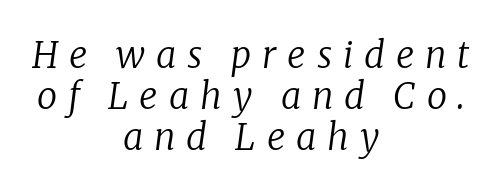
Q: Is the text bold? A: No.
Q: Is the text italic (slanted)? A: Yes, it leans right by about 8 degrees.
Q: Is the typeface a serif or a sans-serif typeface? A: Serif.
Q: Is the text underlined? A: No.
Q: How is the paragraph aligned? A: Centered.
Q: Is the spacing between letters normal or unusually wide? A: Unusually wide.
Q: Is the spacing between lines tight, normal or loose? A: Tight.
Q: Width (condensed, normal, or wide)? A: Normal.
Q: Stroke contrast? A: Low.
Q: x-height? A: Medium.
Q: Monospaced? A: No.
